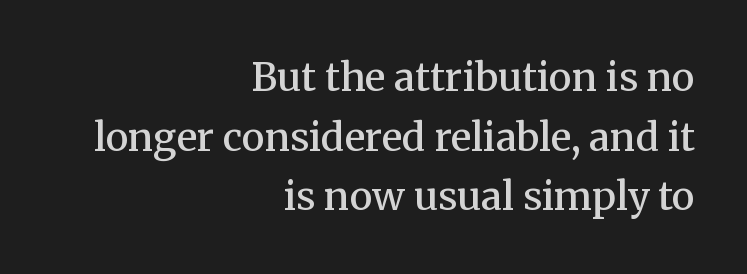
Q: Is the text bold? A: Semi-bold.
Q: Is the text italic (slanted)? A: No, it is upright.
Q: Is the typeface a serif or a sans-serif typeface? A: Serif.
Q: Is the text underlined? A: No.
Q: How is the paragraph aligned? A: Right-aligned.
Q: Is the spacing between letters normal or unusually wide? A: Normal.
Q: Is the spacing between lines tight, normal or loose? A: Normal.
Q: Width (condensed, normal, or wide)? A: Normal.
Q: Stroke contrast? A: Medium.
Q: x-height? A: Medium.
Q: Monospaced? A: No.
